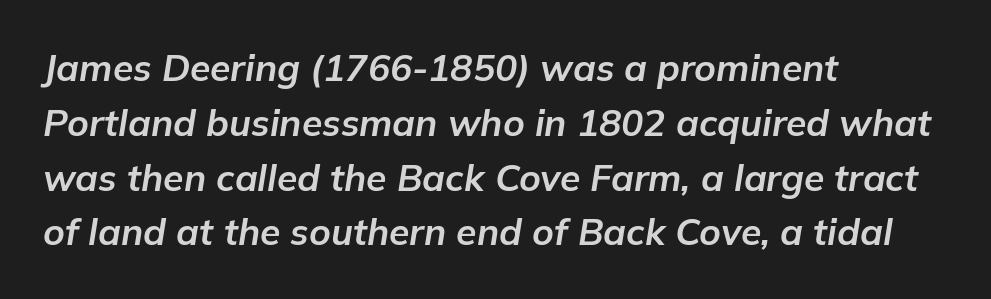
Q: Is the text bold? A: Yes.
Q: Is the text italic (slanted)? A: Yes, it leans right by about 9 degrees.
Q: Is the text underlined? A: No.
Q: How is the paragraph aligned? A: Left-aligned.
Q: Is the spacing between letters normal or unusually wide? A: Normal.
Q: Is the spacing between lines tight, normal or loose? A: Normal.
Q: Width (condensed, normal, or wide)? A: Normal.
Q: Stroke contrast? A: Low.
Q: x-height? A: Medium.
Q: Monospaced? A: No.
